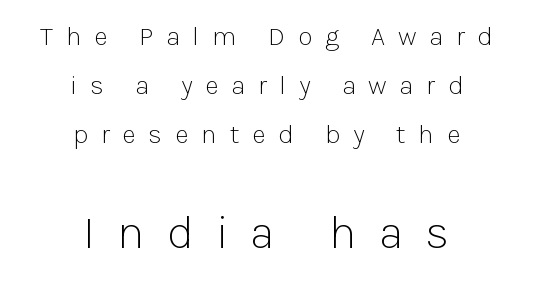
Q: Is the text bold? A: No.
Q: Is the text italic (slanted)? A: No, it is upright.
Q: Is the typeface a serif or a sans-serif typeface? A: Sans-serif.
Q: Is the text underlined? A: No.
Q: How is the paragraph aligned? A: Centered.
Q: Is the spacing between letters normal or unusually wide? A: Unusually wide.
Q: Which block of text is set in a larger size, the first (top) or the second (bottom)? A: The second (bottom) one.
Q: Width (condensed, normal, or wide)? A: Normal.
Q: Stroke contrast? A: Low.
Q: x-height? A: Medium.
Q: Monospaced? A: No.
